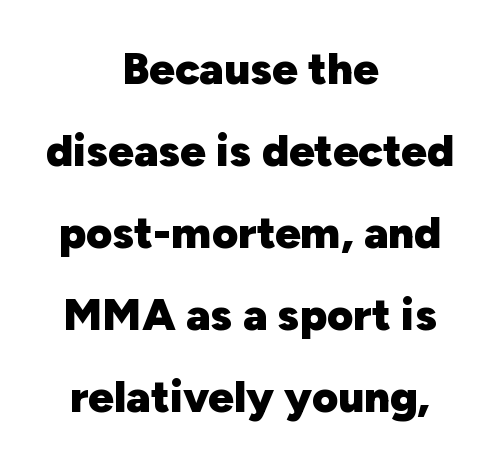
The image shows 45 px heavy sans-serif type, upright; set centered, line spacing 1.82x, normal letter spacing, not underlined; low stroke contrast and a medium x-height.
